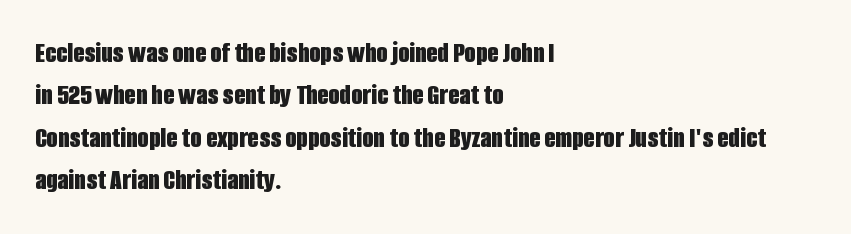
Q: Is the text bold? A: Yes.
Q: Is the text italic (slanted)? A: No, it is upright.
Q: Is the typeface a serif or a sans-serif typeface? A: Sans-serif.
Q: Is the text underlined? A: No.
Q: How is the paragraph aligned? A: Left-aligned.
Q: Is the spacing between letters normal or unusually wide? A: Normal.
Q: Is the spacing between lines tight, normal or loose? A: Normal.
Q: Width (condensed, normal, or wide)? A: Condensed.
Q: Stroke contrast? A: Low.
Q: x-height? A: Large.
Q: Monospaced? A: No.
